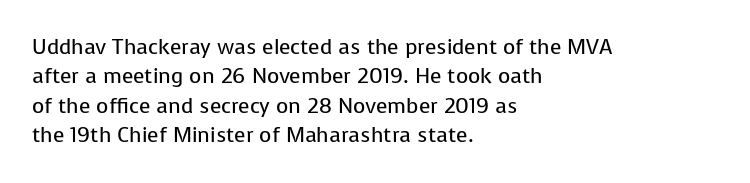
Q: Is the text bold? A: No.
Q: Is the text italic (slanted)? A: No, it is upright.
Q: Is the text underlined? A: No.
Q: How is the paragraph aligned? A: Left-aligned.
Q: Is the spacing between letters normal or unusually wide? A: Normal.
Q: Is the spacing between lines tight, normal or loose? A: Normal.
